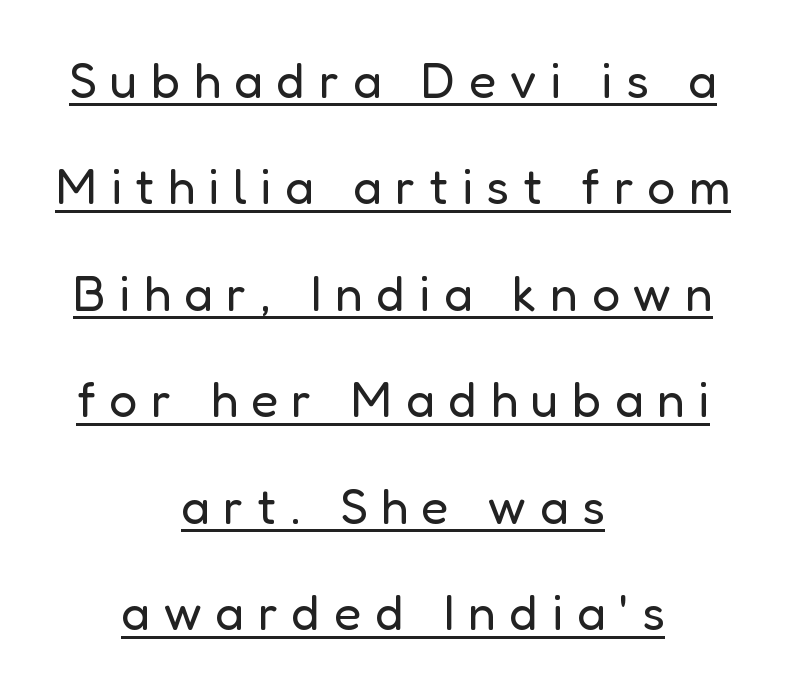
In designer terms, the underline attribute is active on this setting. These lines are composed in type without serifs. Widely set lines give the paragraph a tall, airy silhouette. Is there any slant? The stems are plumb.
